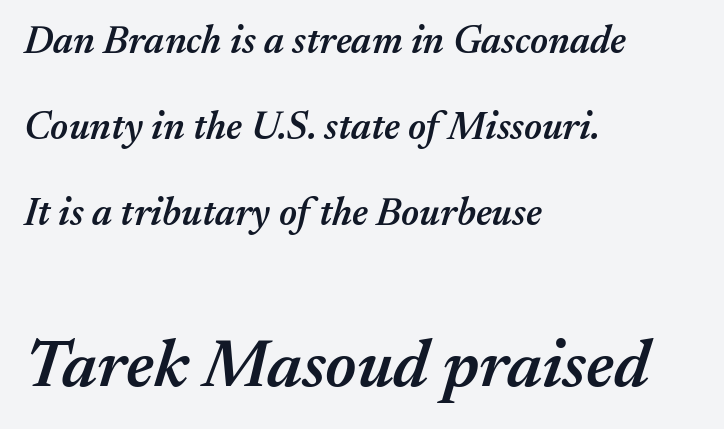
If you measured baseline to baseline, you'd find a long distance. Style check: oblique. The type is set solid horizontally, with unmodified tracking. Descenders hang freely into open space.
